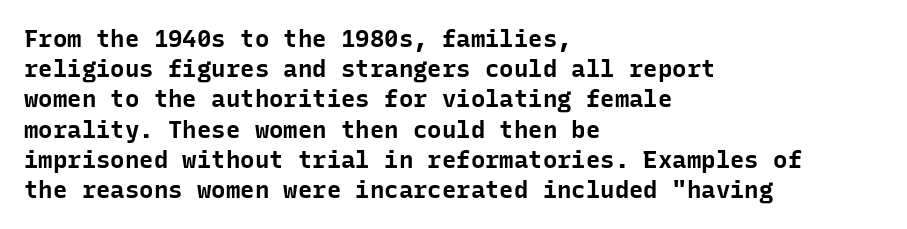
The image shows 24 px bold type, upright; set left-aligned, normal line spacing (1.26x), normal letter spacing, not underlined.
